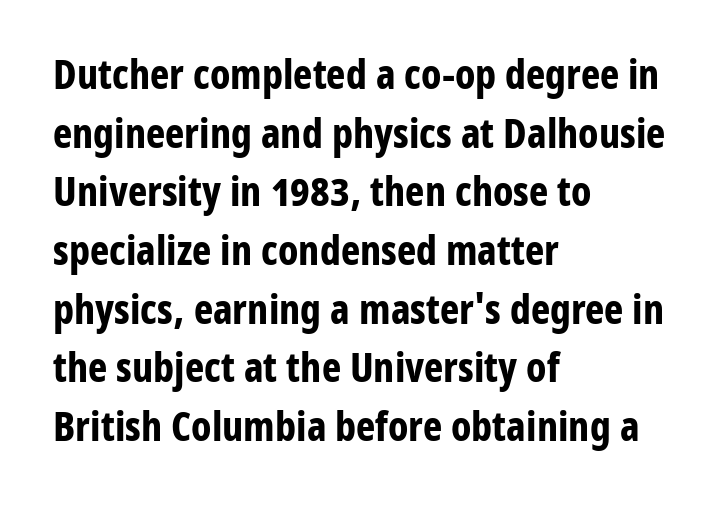
Q: Is the text bold? A: Yes.
Q: Is the text italic (slanted)? A: No, it is upright.
Q: Is the typeface a serif or a sans-serif typeface? A: Sans-serif.
Q: Is the text underlined? A: No.
Q: How is the paragraph aligned? A: Left-aligned.
Q: Is the spacing between letters normal or unusually wide? A: Normal.
Q: Is the spacing between lines tight, normal or loose? A: Normal.
Q: Width (condensed, normal, or wide)? A: Condensed.
Q: Stroke contrast? A: Low.
Q: x-height? A: Medium.
Q: Monospaced? A: No.
